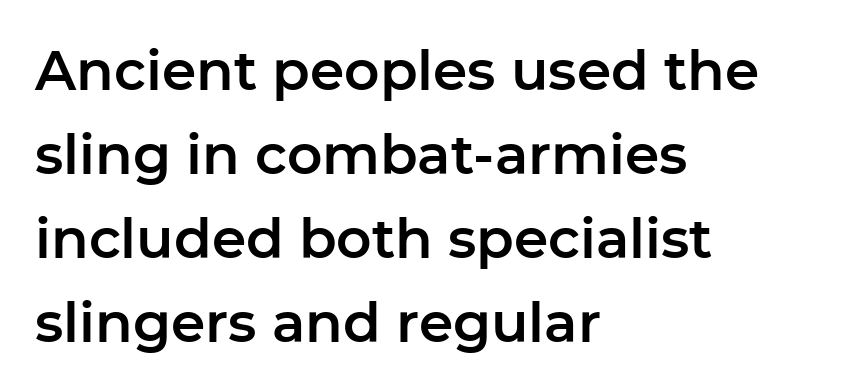
{"serif": "no", "italic": "no", "width": "normal", "stroke_contrast": "low", "x_height": "medium", "monospaced": "no", "underline": "no", "align": "left", "line_spacing": "normal", "line_spacing_ratio": 1.53, "letter_spacing": "normal", "letter_spacing_em": 0.0, "glyph_px": 55}
